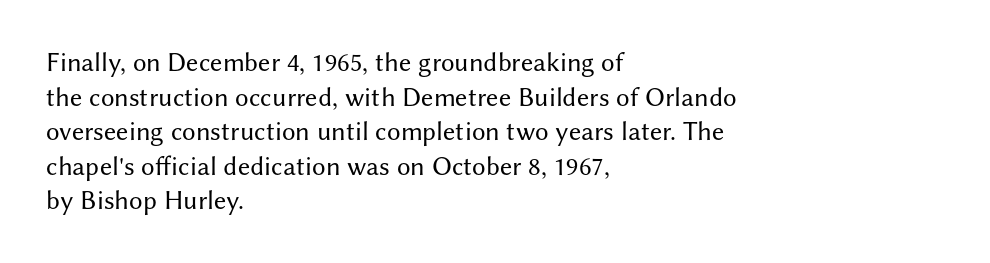
The image shows 27 px text type, upright; set left-aligned, normal line spacing (1.28x), normal letter spacing, not underlined.
